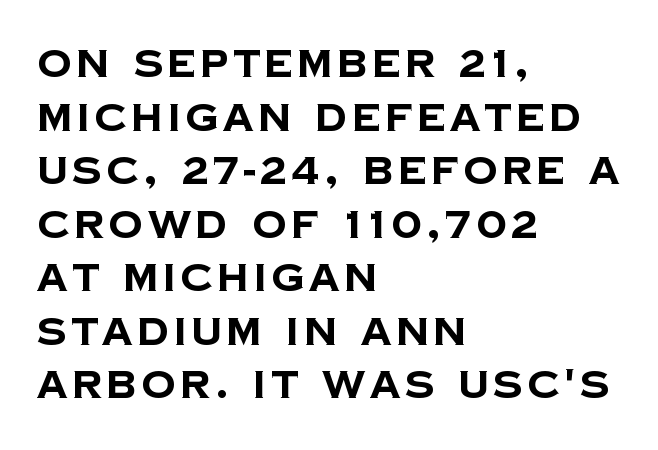
Q: Is the text bold? A: Yes.
Q: Is the typeface a serif or a sans-serif typeface? A: Sans-serif.
Q: Is the text underlined? A: No.
Q: How is the paragraph aligned? A: Left-aligned.
Q: Is the spacing between lines tight, normal or loose? A: Normal.
Q: Width (condensed, normal, or wide)? A: Normal.
Q: Stroke contrast? A: Low.
Q: x-height? A: Large.
Q: Monospaced? A: No.
